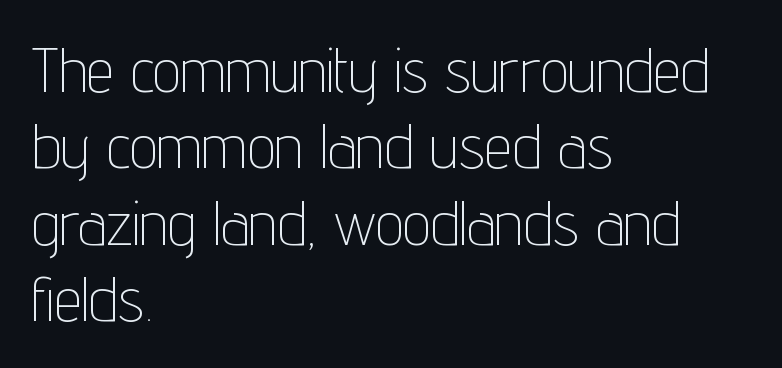
The image shows 62 px thin, condensed sans-serif type, upright; set left-aligned, line spacing 1.23x, normal letter spacing, not underlined; low stroke contrast and a medium x-height.
